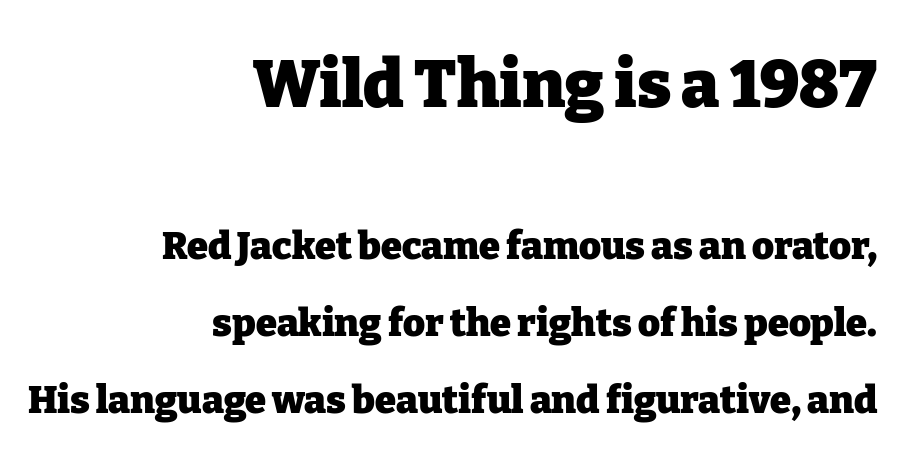
The image shows 66 px heavy serif type, upright; set right-aligned, loose line spacing (2.03x), normal letter spacing, not underlined; the first (top) block is 1.74x larger; low stroke contrast and a medium x-height.
